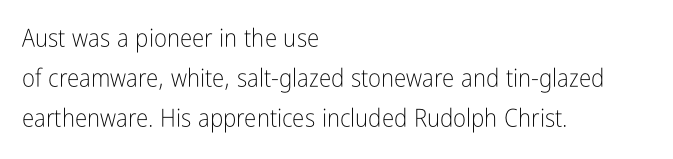
Q: Is the text bold? A: No.
Q: Is the text italic (slanted)? A: No, it is upright.
Q: Is the text underlined? A: No.
Q: How is the paragraph aligned? A: Left-aligned.
Q: Is the spacing between letters normal or unusually wide? A: Normal.
Q: Is the spacing between lines tight, normal or loose? A: Normal.
